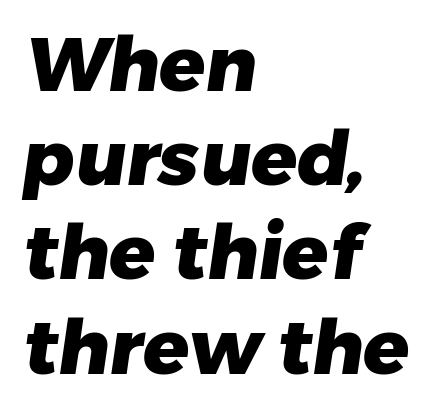
Q: Is the text bold? A: Yes.
Q: Is the typeface a serif or a sans-serif typeface? A: Sans-serif.
Q: Is the text underlined? A: No.
Q: How is the paragraph aligned? A: Left-aligned.
Q: Is the spacing between letters normal or unusually wide? A: Normal.
Q: Width (condensed, normal, or wide)? A: Normal.
Q: Stroke contrast? A: Low.
Q: x-height? A: Medium.
Q: Monospaced? A: No.
